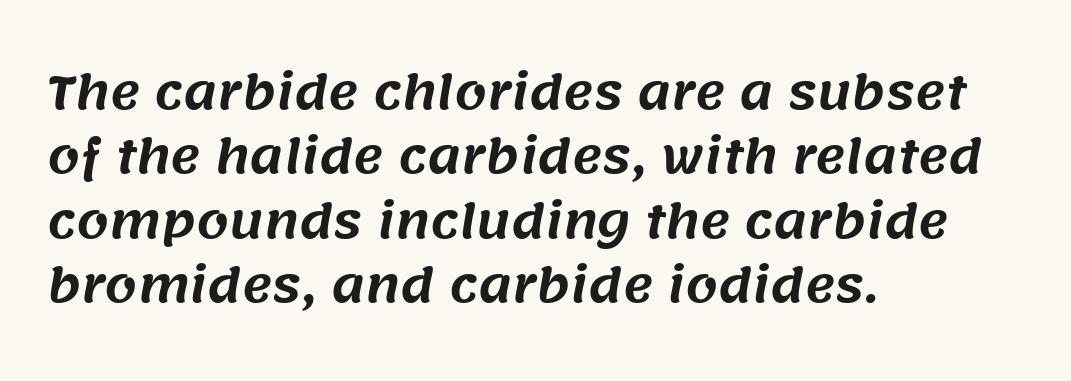
The image shows 46 px sans-serif type; set left-aligned, normal line spacing (1.4x), normal letter spacing, not underlined; medium stroke contrast and a large x-height.
